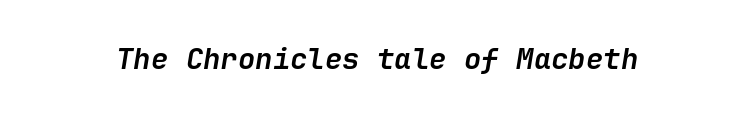
Q: Is the text bold? A: Yes.
Q: Is the text italic (slanted)? A: Yes, it leans right by about 9 degrees.
Q: Is the text underlined? A: No.
Q: Is the spacing between letters normal or unusually wide? A: Normal.
Q: Width (condensed, normal, or wide)? A: Normal.
Q: Stroke contrast? A: Low.
Q: x-height? A: Medium.
